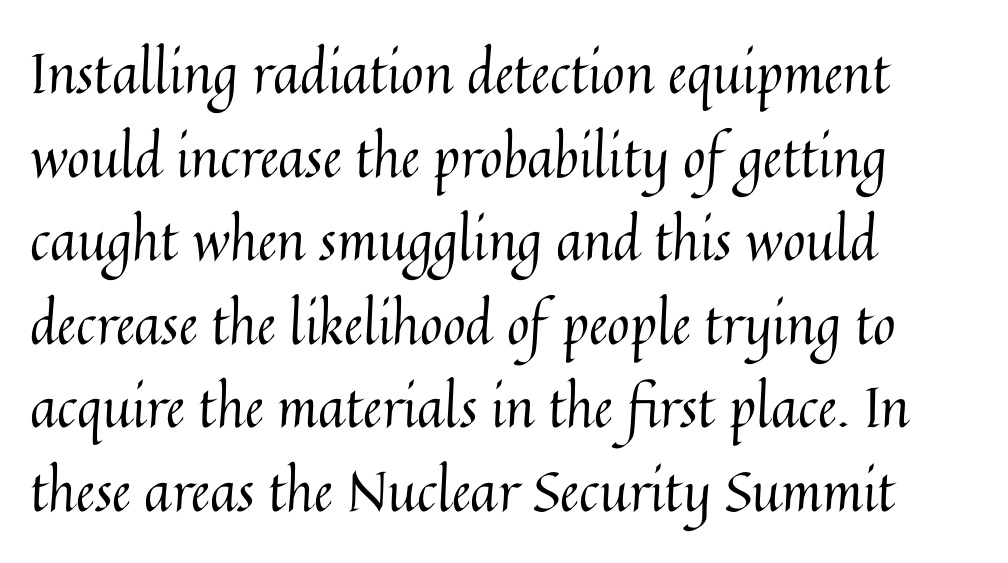
The image shows 55 px regular-weight type; set left-aligned, normal line spacing (1.52x), normal letter spacing, not underlined; medium stroke contrast and a medium x-height.
